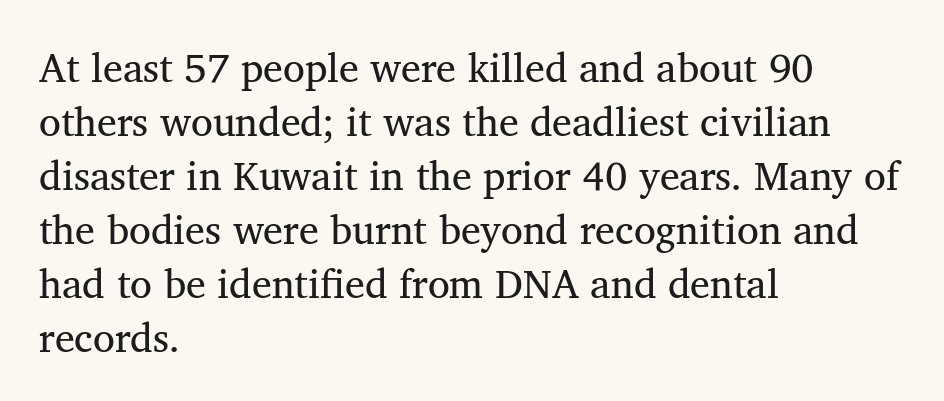
{"serif": "yes", "italic": "no", "bold": "no", "weight": "regular", "width": "normal", "stroke_contrast": "medium", "x_height": "medium", "monospaced": "no", "underline": "no", "align": "left", "line_spacing": "normal", "line_spacing_ratio": 1.35, "letter_spacing": "normal", "letter_spacing_em": 0.0, "glyph_px": 40}
